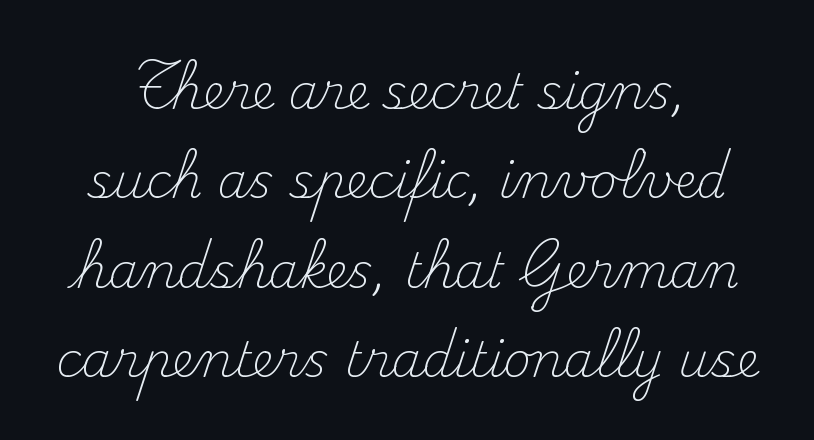
The image shows 48 px light serif type; set line spacing 1.86x, normal letter spacing, not underlined; medium stroke contrast and a small x-height.
